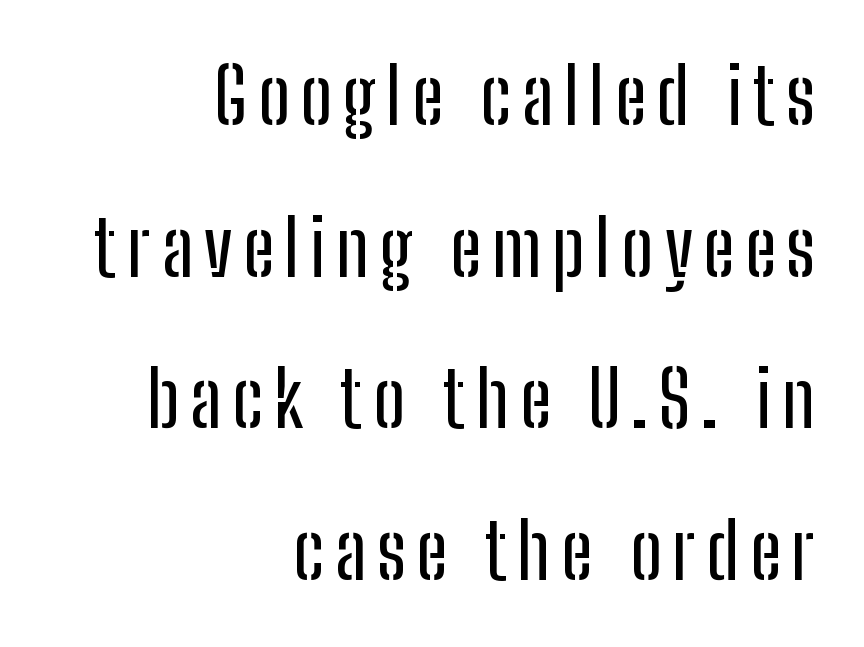
The image shows 77 px condensed sans-serif type, upright; set right-aligned, loose line spacing (1.97x), not underlined; low stroke contrast and a medium x-height.
